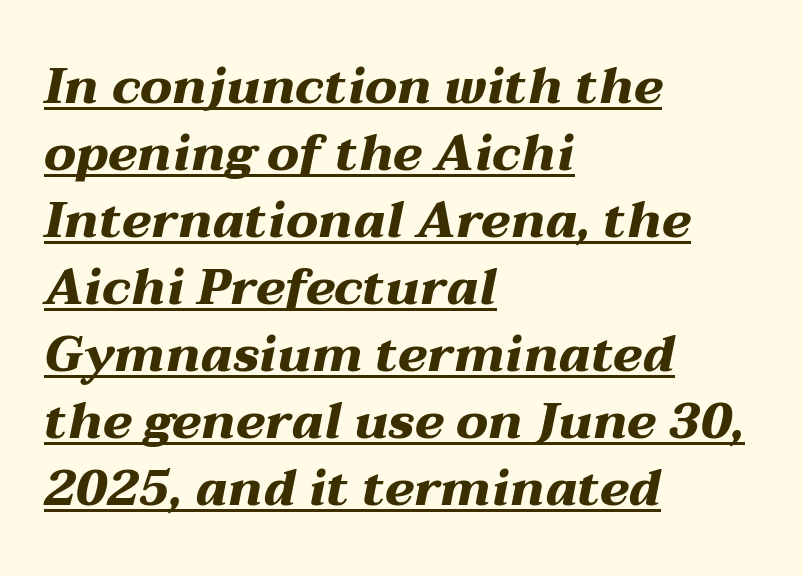
{"italic": "yes", "lean": "right", "slant_degrees": 12, "bold": "yes", "weight": "heavy", "width": "wide", "stroke_contrast": "medium", "x_height": "medium", "monospaced": "no", "underline": "yes", "align": "left", "line_spacing": "normal", "line_spacing_ratio": 1.34, "letter_spacing": "normal", "letter_spacing_em": 0.0, "glyph_px": 50}
